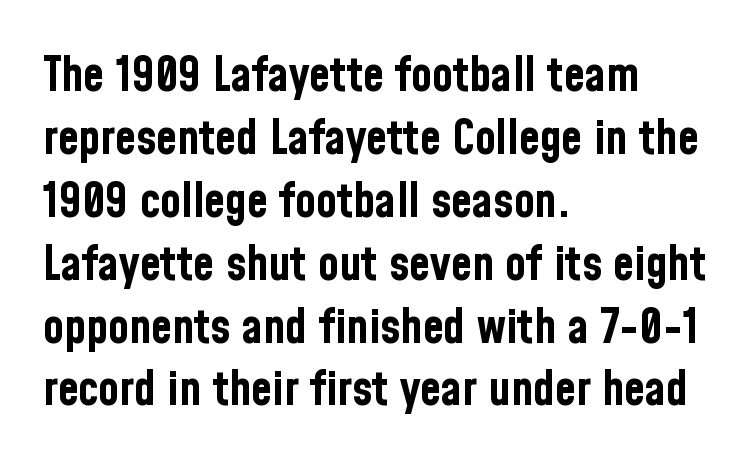
The image shows 48 px bold, condensed sans-serif type, upright; set left-aligned, normal line spacing (1.31x), normal letter spacing, not underlined; low stroke contrast and a medium x-height.
